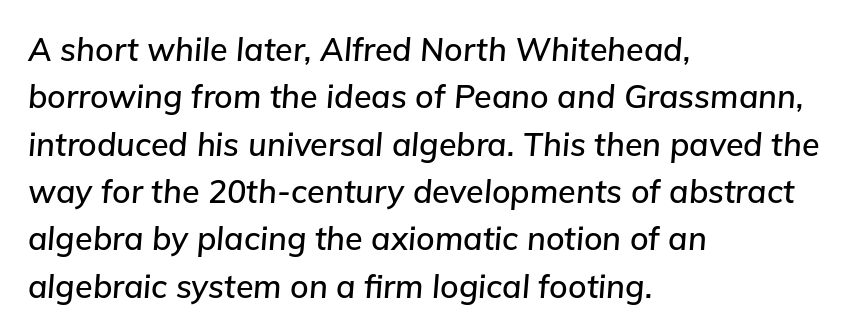
Caption: multi-line text, flush left, ragged right. The space between consecutive lines is moderate. Caption: standard tracking, unaltered. The space beneath each line is pristine and unruled. The rendering uses natural spacing where letterforms have individual widths. Style check: oblique.
